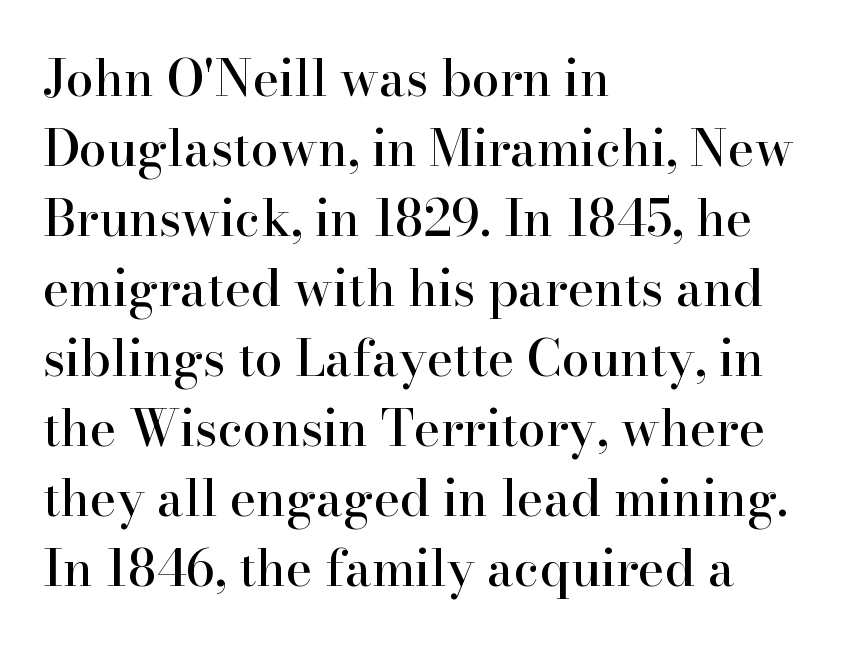
Tracking here is standard; glyphs follow each other at the usual distance. Lines of text with bare space underneath. Does the leading feel generous? No, just average. Looks like regular typesetting: each glyph gets only the width it needs. The passage shown is typeset with a serif family. If you drew a ruler down the left edge, every line would touch it.
